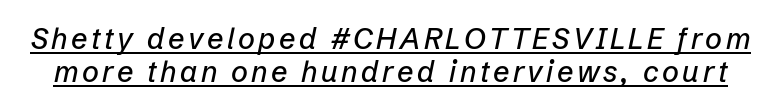
The image shows 29 px text type, italic (leaning right); set tight line spacing (1.15x), underlined; low stroke contrast and a medium x-height.
